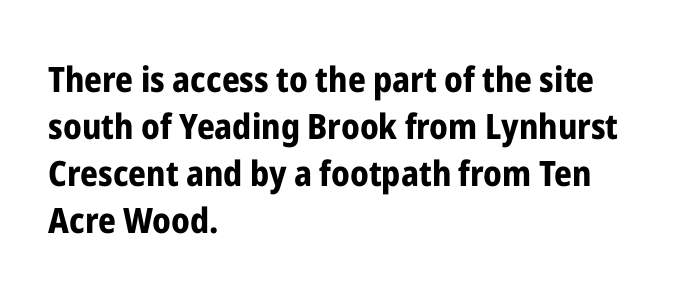
This sample has the flowing, uneven cadence of proportional lettering. Vertical strokes here are truly vertical. This block has exactly the height ordinary leading produces. On the weight axis this lands at bold, roughly 700. There is no visible air inserted between adjacent glyphs. No feet cap the strokes, marking this as sans-serif type.
